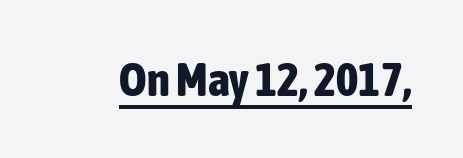
The image shows 47 px bold, condensed sans-serif type, upright; set normal letter spacing, underlined; low stroke contrast and a medium x-height.
